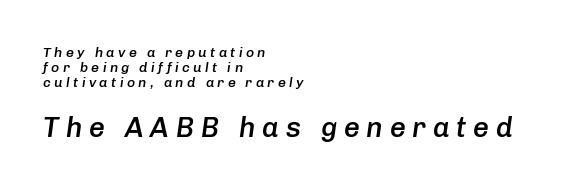
{"italic": "yes", "lean": "right", "slant_degrees": 8, "bold": "semi", "weight": "semibold", "width": "normal", "stroke_contrast": "low", "x_height": "medium", "monospaced": "no", "underline": "no", "align": "left", "line_spacing": "tight", "line_spacing_ratio": 1.06, "letter_spacing": "wide", "letter_spacing_em": 0.24, "larger_block": "second", "size_ratio": 2.0, "glyph_px": 28}
